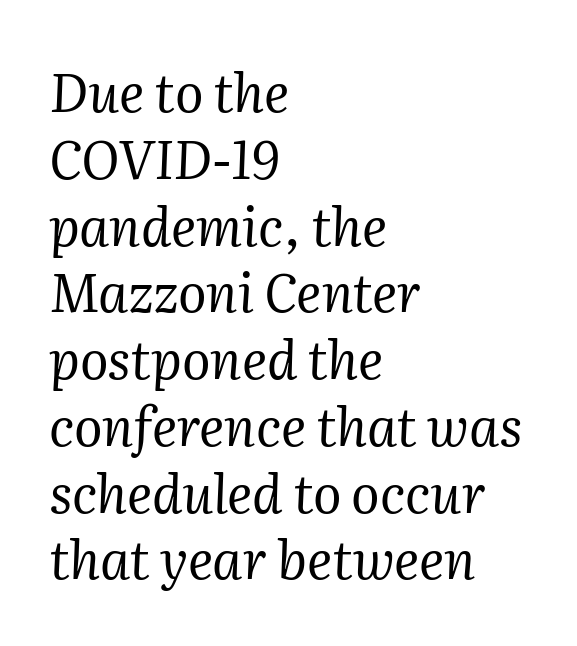
Q: Is the text bold? A: No.
Q: Is the text italic (slanted)? A: Yes, it leans right by about 2 degrees.
Q: Is the typeface a serif or a sans-serif typeface? A: Serif.
Q: Is the text underlined? A: No.
Q: How is the paragraph aligned? A: Left-aligned.
Q: Is the spacing between letters normal or unusually wide? A: Normal.
Q: Is the spacing between lines tight, normal or loose? A: Normal.
Q: Width (condensed, normal, or wide)? A: Normal.
Q: Stroke contrast? A: Medium.
Q: x-height? A: Medium.
Q: Monospaced? A: No.
